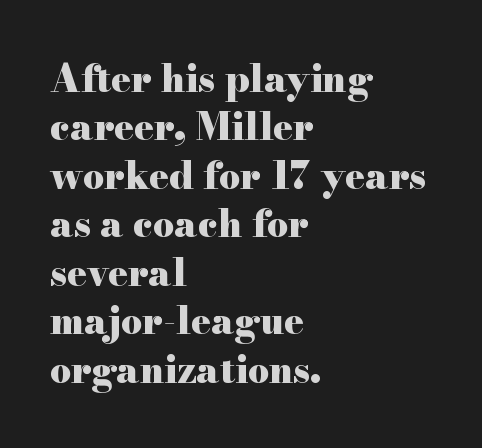
A typesetter would call this proportional, since set widths differ per character. Typeset ragged right — the left edge is the straight one. Heft: maximum for text — a bold. The passage shown is typeset with a serif family. If you drew a line through each stem, it would be perfectly vertical.
